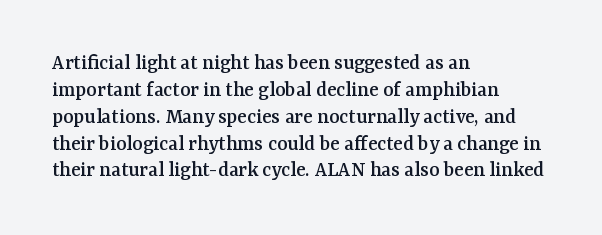
Q: Is the text italic (slanted)? A: No, it is upright.
Q: Is the text underlined? A: No.
Q: How is the paragraph aligned? A: Left-aligned.
Q: Is the spacing between letters normal or unusually wide? A: Normal.
